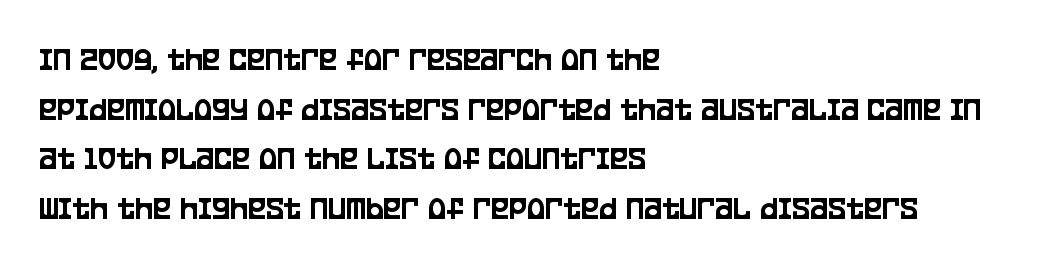
Q: Is the text italic (slanted)? A: No, it is upright.
Q: Is the typeface a serif or a sans-serif typeface? A: Sans-serif.
Q: Is the text underlined? A: No.
Q: How is the paragraph aligned? A: Left-aligned.
Q: Is the spacing between letters normal or unusually wide? A: Normal.
Q: Is the spacing between lines tight, normal or loose? A: Normal.
Q: Width (condensed, normal, or wide)? A: Condensed.
Q: Stroke contrast? A: Low.
Q: x-height? A: Large.
Q: Monospaced? A: No.
